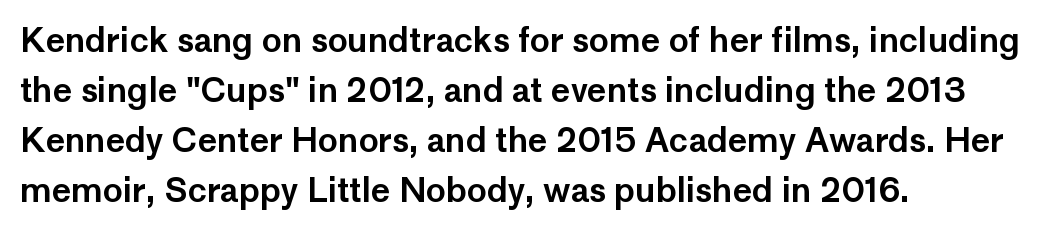
Q: Is the text italic (slanted)? A: No, it is upright.
Q: Is the typeface a serif or a sans-serif typeface? A: Sans-serif.
Q: Is the text underlined? A: No.
Q: How is the paragraph aligned? A: Left-aligned.
Q: Is the spacing between letters normal or unusually wide? A: Normal.
Q: Is the spacing between lines tight, normal or loose? A: Normal.
Q: Width (condensed, normal, or wide)? A: Normal.
Q: Stroke contrast? A: Low.
Q: x-height? A: Medium.
Q: Monospaced? A: No.
